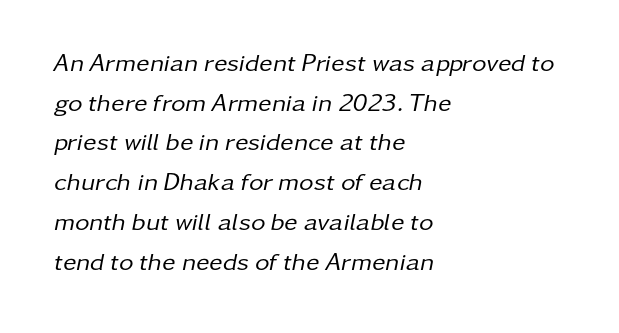
This rendering uses left alignment, leaving the right contour irregular. Line spacing here is normal. Characters follow at the spacing the type designer built in. A quiet, ordinary-to-light weight characterises the typeface. The lettering tilts uniformly, giving the passage an italic look. Check under the words: just untouched page.
